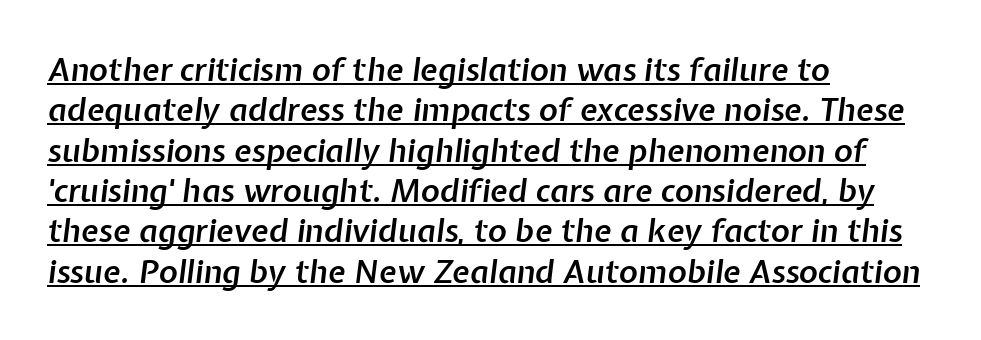
A typesetter would call this proportional, since set widths differ per character. Successive baselines arrive at the customary interval. Is the type slanted? Yes — the strokes lean at a clear angle. Compared with undecorated copy, this sample adds a rule below the words. A classic flush-left, rag-right setting is used for this passage. What weight is shown? A semibold, between regular and bold.
